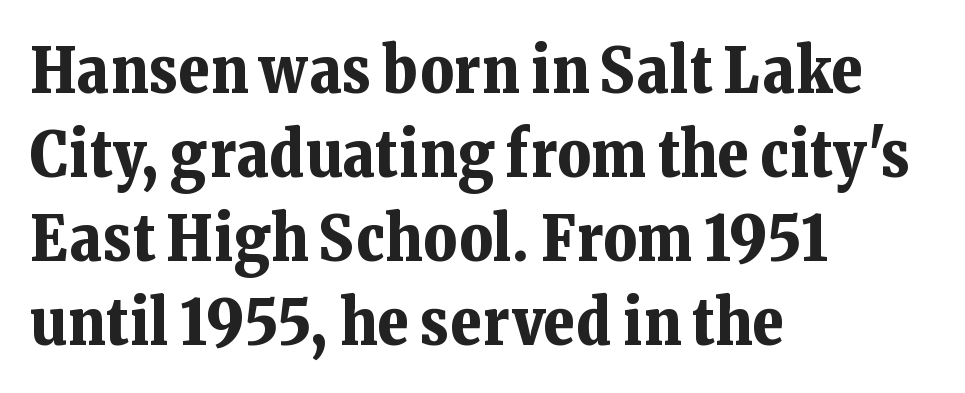
{"serif": "yes", "italic": "no", "bold": "yes", "weight": "bold", "width": "normal", "stroke_contrast": "low", "x_height": "medium", "monospaced": "no", "underline": "no", "align": "left", "line_spacing": "normal", "line_spacing_ratio": 1.31, "letter_spacing": "normal", "letter_spacing_em": 0.0, "glyph_px": 64}
